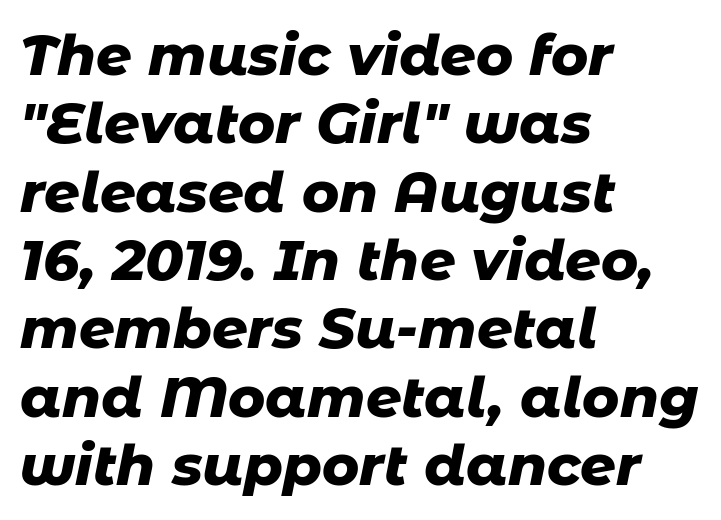
Q: Is the text bold? A: Yes.
Q: Is the text italic (slanted)? A: Yes, it leans right by about 11 degrees.
Q: Is the text underlined? A: No.
Q: How is the paragraph aligned? A: Left-aligned.
Q: Is the spacing between letters normal or unusually wide? A: Normal.
Q: Width (condensed, normal, or wide)? A: Normal.
Q: Stroke contrast? A: Low.
Q: x-height? A: Medium.
Q: Monospaced? A: No.
